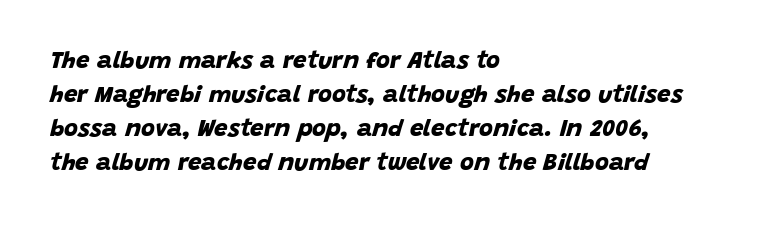
Students, this is bold: see how much ink each stroke carries. The vertical gap from one line to the next is medium. Alignment: flush left. The words here are not underlined. A typesetter would call this zero additional tracking.
